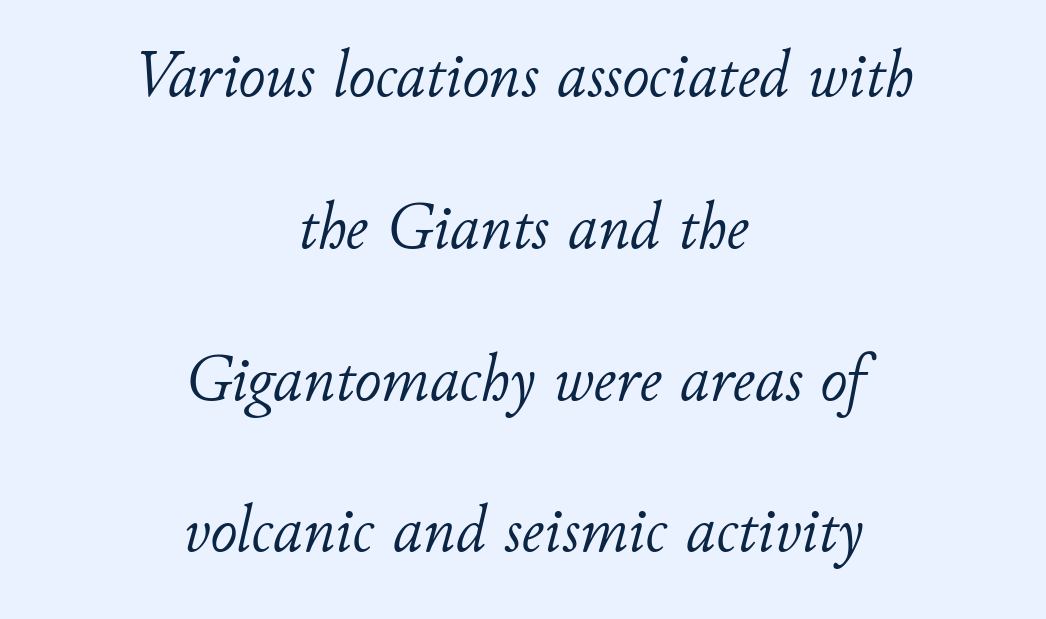
Q: Is the text bold? A: No.
Q: Is the text italic (slanted)? A: Yes, it leans right by about 11 degrees.
Q: Is the text underlined? A: No.
Q: How is the paragraph aligned? A: Centered.
Q: Is the spacing between letters normal or unusually wide? A: Normal.
Q: Is the spacing between lines tight, normal or loose? A: Loose.
Q: Width (condensed, normal, or wide)? A: Normal.
Q: Stroke contrast? A: Low.
Q: x-height? A: Small.
Q: Monospaced? A: No.
